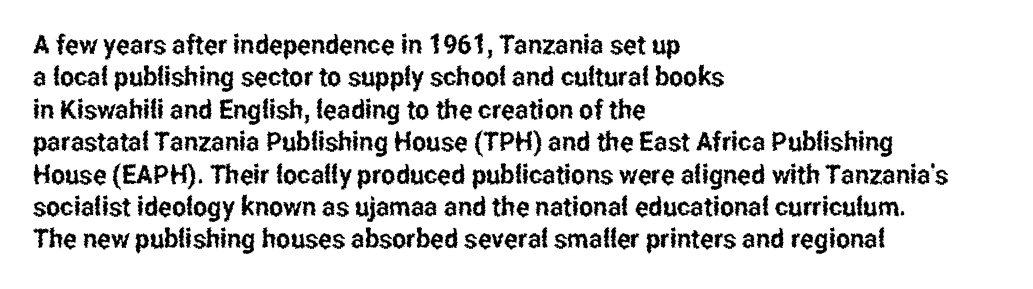
Q: Is the text italic (slanted)? A: No, it is upright.
Q: Is the text underlined? A: No.
Q: How is the paragraph aligned? A: Left-aligned.
Q: Is the spacing between letters normal or unusually wide? A: Normal.
